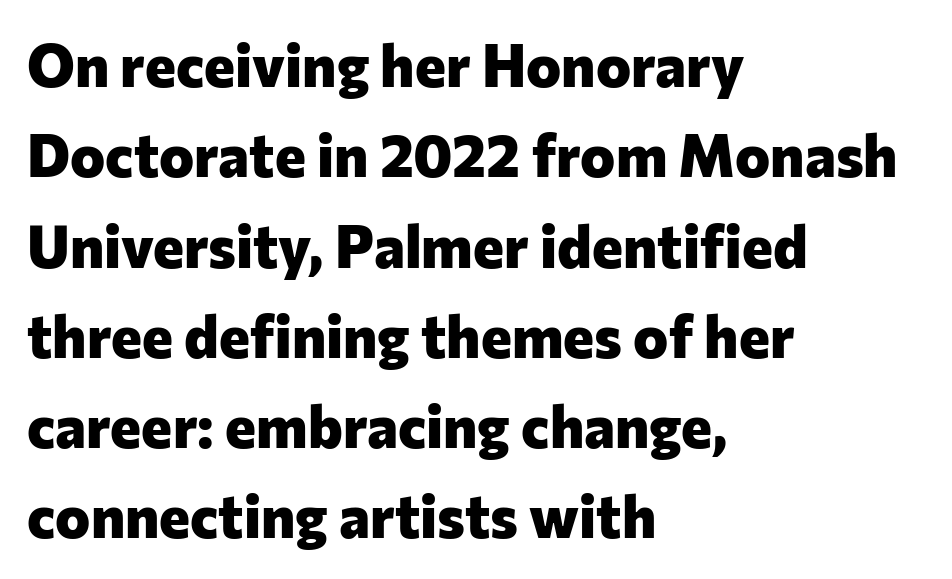
Q: Is the text bold? A: Yes.
Q: Is the text italic (slanted)? A: No, it is upright.
Q: Is the typeface a serif or a sans-serif typeface? A: Sans-serif.
Q: Is the text underlined? A: No.
Q: How is the paragraph aligned? A: Left-aligned.
Q: Is the spacing between letters normal or unusually wide? A: Normal.
Q: Is the spacing between lines tight, normal or loose? A: Normal.
Q: Width (condensed, normal, or wide)? A: Normal.
Q: Stroke contrast? A: Low.
Q: x-height? A: Medium.
Q: Monospaced? A: No.
